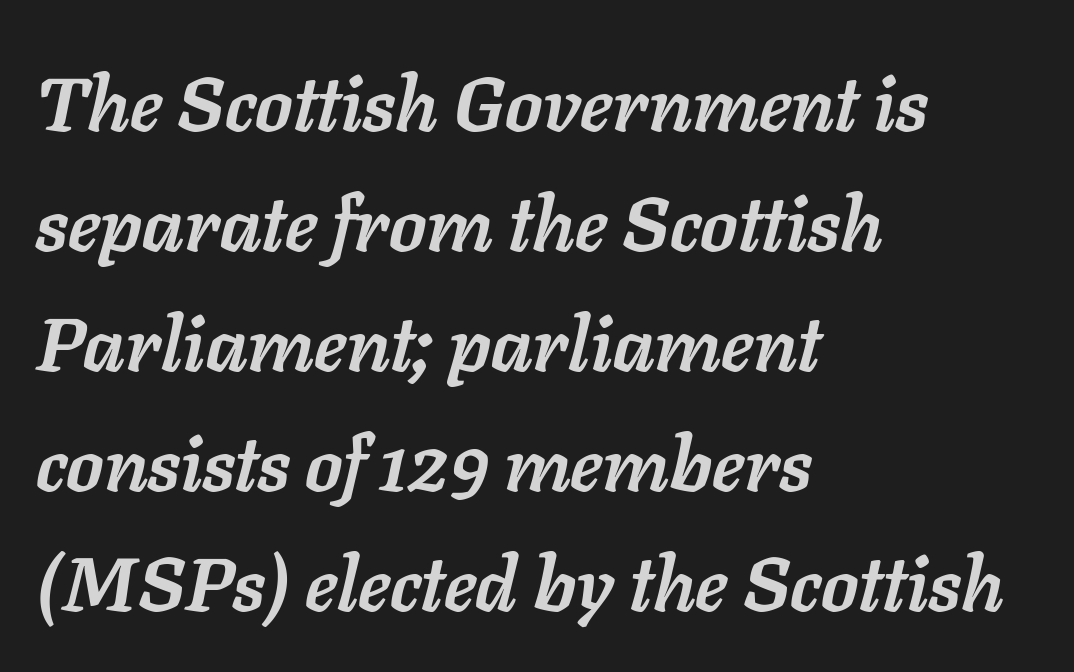
The image shows 76 px semibold type, italic (leaning right); set left-aligned, normal line spacing (1.58x), normal letter spacing, not underlined; low stroke contrast and a medium x-height.
